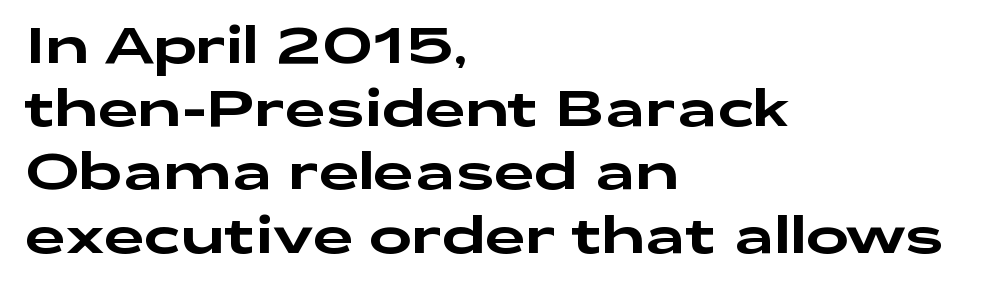
Type without underlining. Think of a printed novel: that variable character pitch is what you see here. The type sits square on the baseline with zero lean. Letter spacing: default. Teacher's note: observe the even left margin — that is flush-left alignment.
